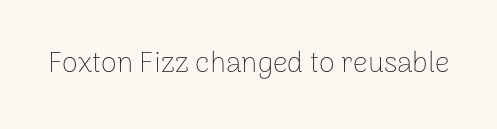
Letterform terminals end flat and unadorned throughout the passage. Standard letterfit; no display-style spreading of the glyphs. Looks like regular typesetting: each glyph gets only the width it needs. Stroke thickness stays within the range of a standard reading face or lighter. Letters rest on an invisible, unmarked baseline.
